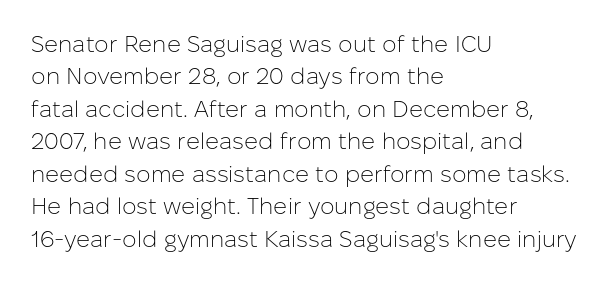
The image shows 23 px text type, upright; set left-aligned, normal line spacing (1.41x), normal letter spacing, not underlined.
